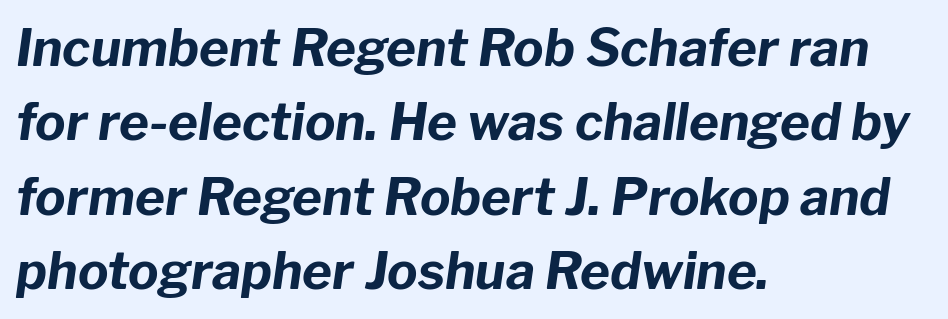
There is no visible air inserted between adjacent glyphs. Compared with an ordinary text face, these strokes are far heavier — a full bold. Horizontal bands of white between lines are of average thickness. Visually the block forms a straight wall on the left and a jagged coastline on the right. The letters advance in unequal steps, a hallmark of proportional type. Underline: absent.
